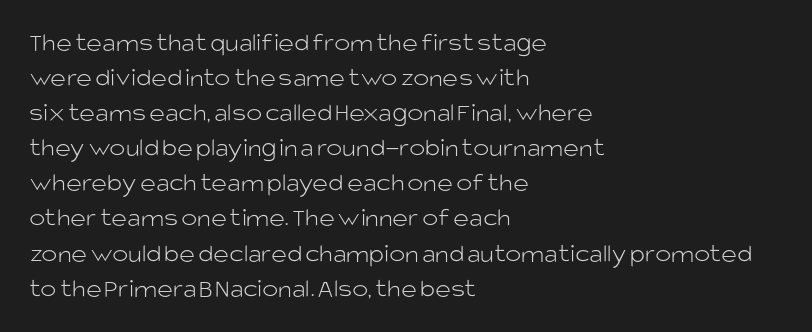
The image shows 27 px text type, upright; set left-aligned, normal line spacing (1.3x), normal letter spacing, not underlined.
